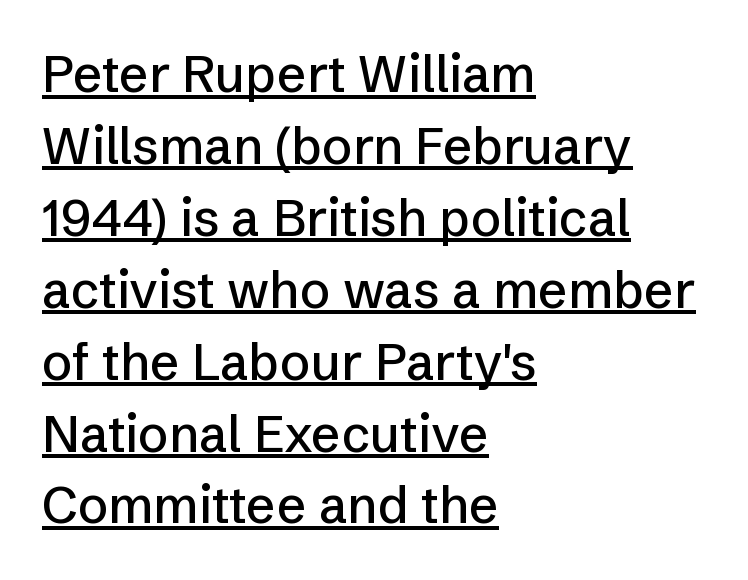
Q: Is the text italic (slanted)? A: No, it is upright.
Q: Is the typeface a serif or a sans-serif typeface? A: Sans-serif.
Q: Is the text underlined? A: Yes.
Q: How is the paragraph aligned? A: Left-aligned.
Q: Is the spacing between letters normal or unusually wide? A: Normal.
Q: Is the spacing between lines tight, normal or loose? A: Normal.
Q: Width (condensed, normal, or wide)? A: Normal.
Q: Stroke contrast? A: Low.
Q: x-height? A: Medium.
Q: Monospaced? A: No.
